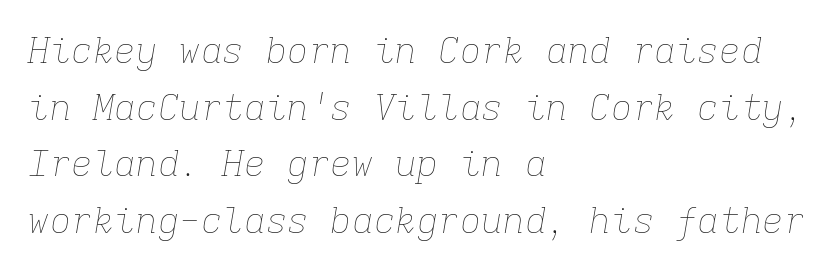
A typesetter would call this leading conventional body-copy spacing. The passage shown leans; its letterforms are oblique. If you drew a ruler down the left edge, every line would touch it. The words here are not underlined. Letters have the restrained weight of plain body copy at most.
